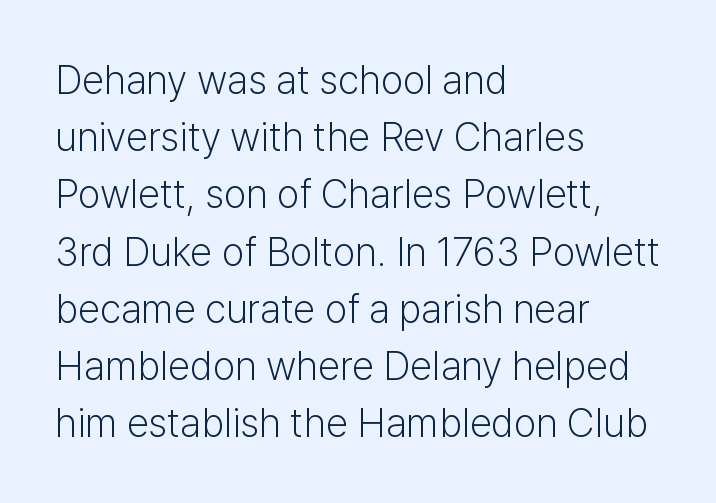
{"serif": "no", "italic": "no", "bold": "no", "weight": "light", "width": "normal", "stroke_contrast": "low", "x_height": "medium", "monospaced": "no", "underline": "no", "align": "left", "line_spacing": "normal", "line_spacing_ratio": 1.43, "letter_spacing": "normal", "letter_spacing_em": 0.0, "glyph_px": 40}
